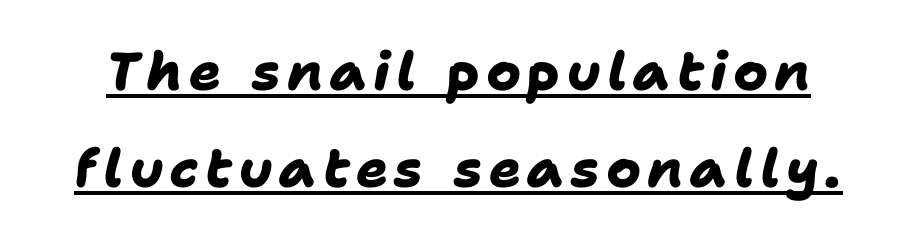
What decoration does the sample have? An underline. The font is running at its bold setting. You could not count columns in this text — the font is proportionally spaced. The font family rendered here belongs to the sans-serif group.
